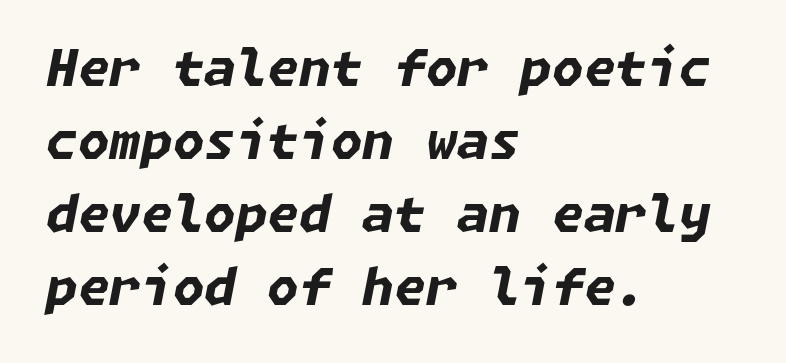
In CSS terms this would be text-align: left. Chunky letters — that's bold for sure. The space between consecutive lines is moderate. The lettering tilts uniformly, giving the passage an italic look. What stands out about the letter spacing? Nothing — it is the standard amount. Glance below the letters and you will spot only blank space.
